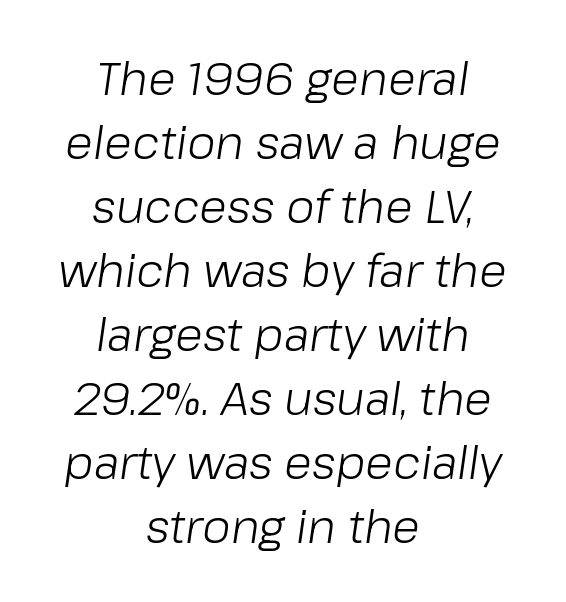
Q: Is the text bold? A: No.
Q: Is the text italic (slanted)? A: Yes, it leans right by about 8 degrees.
Q: Is the text underlined? A: No.
Q: How is the paragraph aligned? A: Centered.
Q: Is the spacing between letters normal or unusually wide? A: Normal.
Q: Is the spacing between lines tight, normal or loose? A: Normal.
Q: Width (condensed, normal, or wide)? A: Normal.
Q: Stroke contrast? A: Low.
Q: x-height? A: Medium.
Q: Monospaced? A: No.
